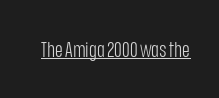
Italic: no, the glyphs are upright roman. You can see a thin bar hugging the bottom of the glyphs. Nothing heavy about these letters — not bold at all. Look at the tracking — it's just the regular setting, nothing added.
